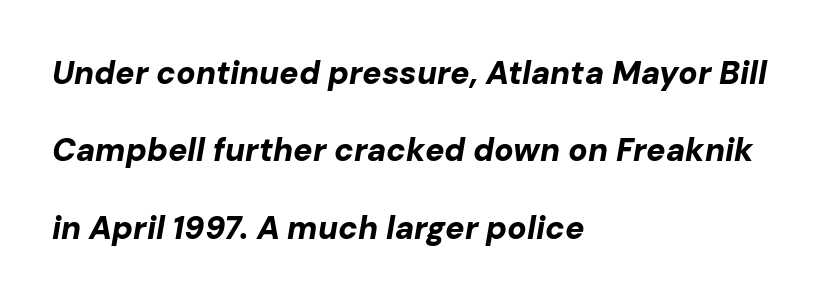
{"italic": "yes", "lean": "right", "slant_degrees": 10, "bold": "yes", "weight": "bold", "width": "normal", "stroke_contrast": "low", "x_height": "medium", "monospaced": "no", "underline": "no", "align": "left", "line_spacing": "loose", "line_spacing_ratio": 2.42, "letter_spacing": "normal", "letter_spacing_em": 0.0, "glyph_px": 32}
